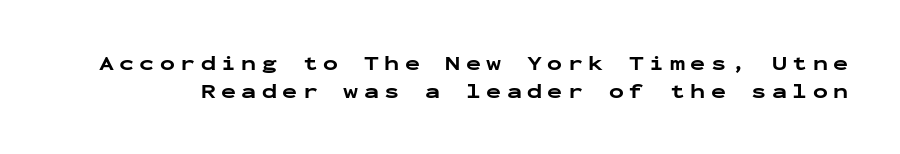
{"italic": "no", "bold": "yes", "underline": "no", "line_spacing": "normal", "line_spacing_ratio": 1.39, "letter_spacing": "wide", "letter_spacing_em": 0.27, "glyph_px": 20}
